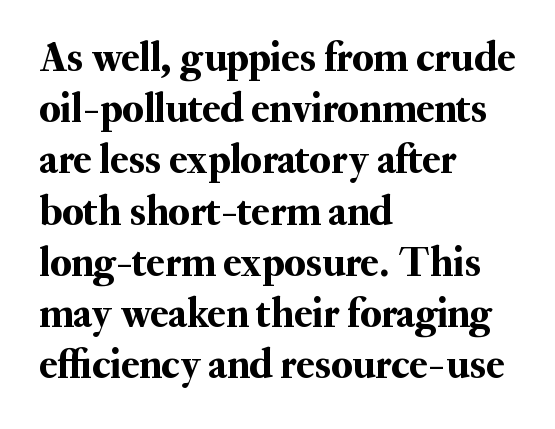
{"serif": "yes", "italic": "no", "width": "normal", "stroke_contrast": "medium", "x_height": "small", "monospaced": "no", "underline": "no", "align": "left", "line_spacing_ratio": 1.22, "letter_spacing": "normal", "letter_spacing_em": 0.0, "glyph_px": 42}
